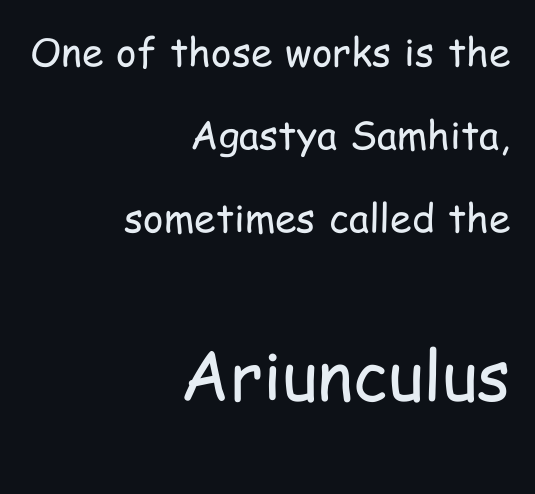
{"serif": "no", "italic": "no", "bold": "no", "weight": "regular", "width": "condensed", "stroke_contrast": "low", "x_height": "medium", "monospaced": "no", "underline": "no", "align": "right", "line_spacing": "loose", "line_spacing_ratio": 2.13, "letter_spacing": "normal", "letter_spacing_em": 0.0, "larger_block": "second", "size_ratio": 1.74, "glyph_px": 68}
